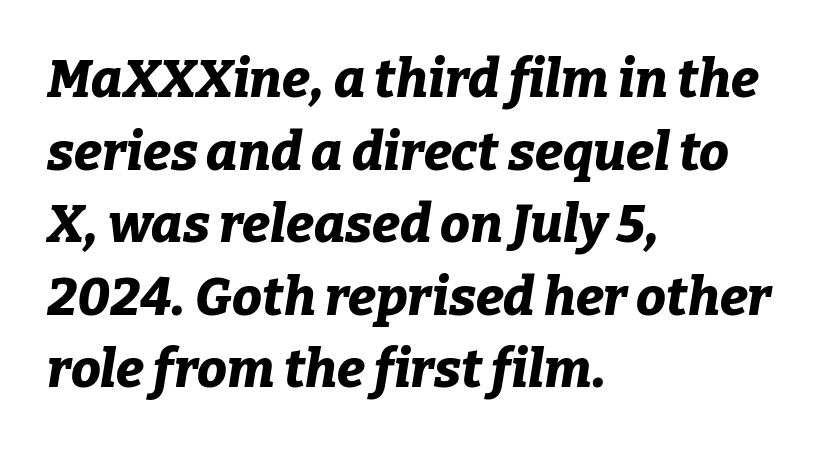
The image shows 53 px bold type, italic (leaning right); set left-aligned, normal line spacing (1.37x), normal letter spacing, not underlined; low stroke contrast and a medium x-height.
